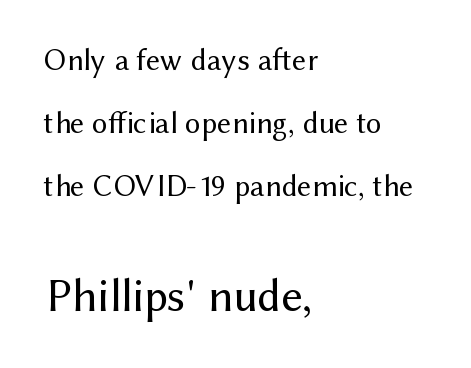
A clean baseline with only descenders dipping below it. Compared with typical body copy, the letter spacing here is the same. Each line starts at the same left margin while the right side varies. Which chunk is bigger? The second one — the bottom block dwarfs the top. Ascenders rise straight up at ninety degrees.
